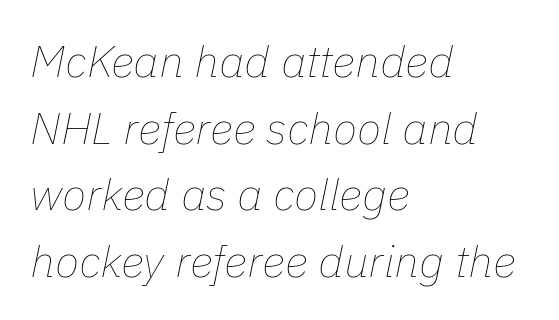
{"italic": "yes", "lean": "right", "slant_degrees": 11, "bold": "no", "weight": "thin", "width": "normal", "stroke_contrast": "low", "x_height": "medium", "monospaced": "no", "underline": "no", "align": "left", "line_spacing": "normal", "line_spacing_ratio": 1.48, "letter_spacing": "normal", "letter_spacing_em": 0.0, "glyph_px": 45}
